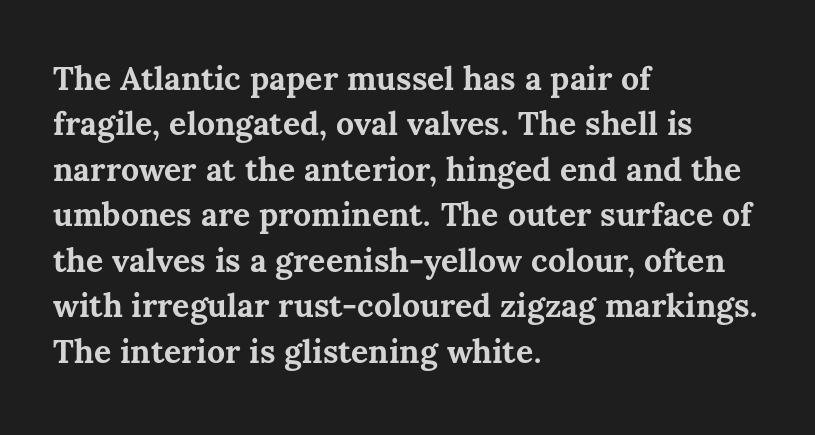
The passage shown is not underscored anywhere. The letterforms sit shoulder to shoulder at normal distance. The lines are quadded left. Does the lettering tilt? It doesn't — this is upright. Compared with an ordinary text face, these strokes are far heavier — a full bold.
